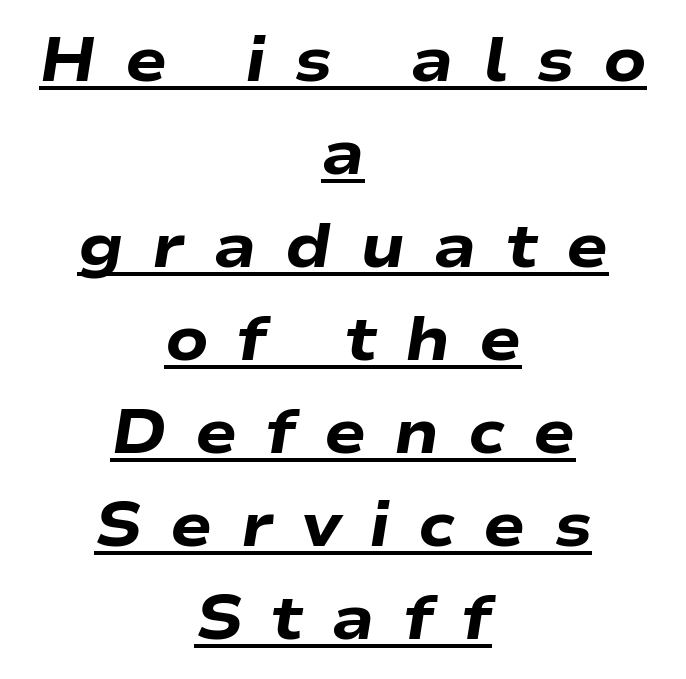
Regular leading. Spacing verdict: proportional, widths tailored to each character. A student would call this center alignment; a typographer would say set centered. In terms of letterspacing, this is a distinctly airy, spread setting. Looks like someone drew a line under every word here.
